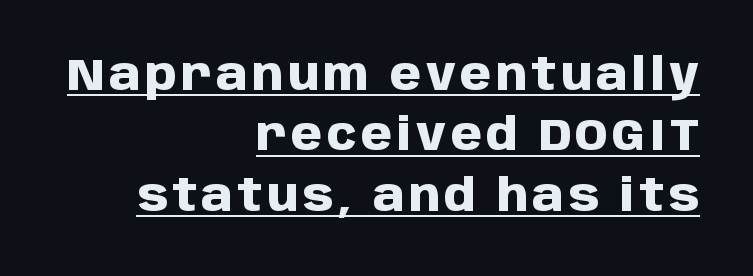
{"serif": "no", "italic": "no", "bold": "yes", "weight": "heavy", "width": "normal", "stroke_contrast": "low", "x_height": "large", "monospaced": "no", "underline": "yes", "align": "right", "line_spacing": "normal", "line_spacing_ratio": 1.34, "glyph_px": 45}
